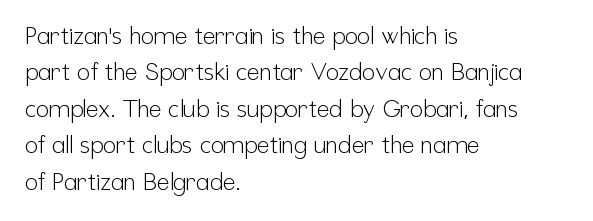
{"italic": "no", "bold": "no", "underline": "no", "align": "left", "line_spacing": "normal", "line_spacing_ratio": 1.52, "letter_spacing": "normal", "letter_spacing_em": 0.0, "glyph_px": 24}
